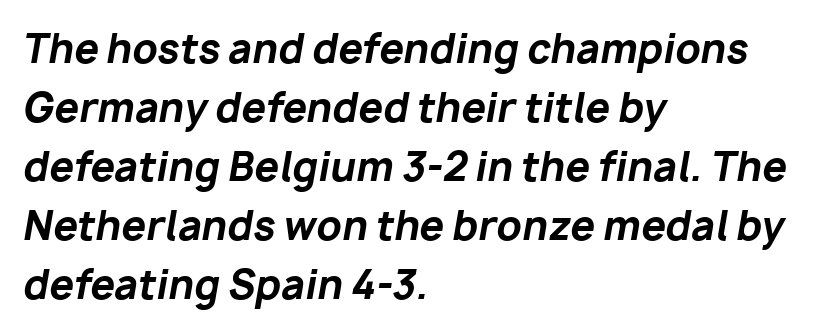
{"italic": "yes", "lean": "right", "slant_degrees": 10, "bold": "yes", "weight": "bold", "width": "normal", "stroke_contrast": "low", "x_height": "medium", "monospaced": "no", "underline": "no", "align": "left", "line_spacing": "normal", "line_spacing_ratio": 1.51, "letter_spacing": "normal", "letter_spacing_em": 0.0, "glyph_px": 39}
